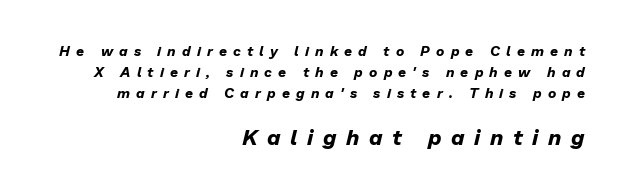
The image shows 22 px bold type, italic (leaning right); set right-aligned, normal line spacing (1.5x), unusually wide letter spacing (+0.44 em), not underlined; the second (bottom) block is 1.57x larger.
